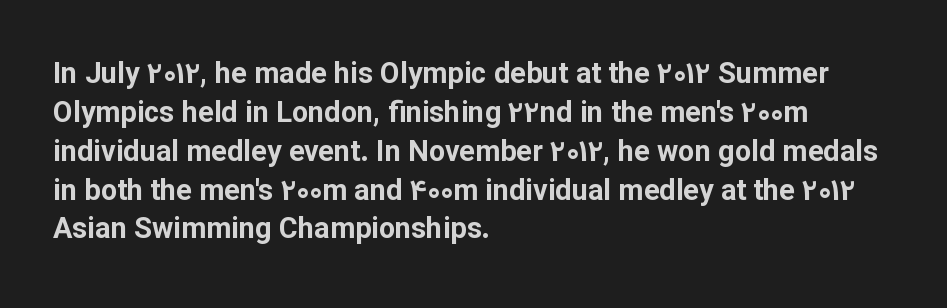
The designer left line spacing at the default. Letters rest on an invisible, unmarked baseline. The compositor pushed each line to the left boundary. The type sits square on the baseline with zero lean. No feet cap the strokes, marking this as sans-serif type.
